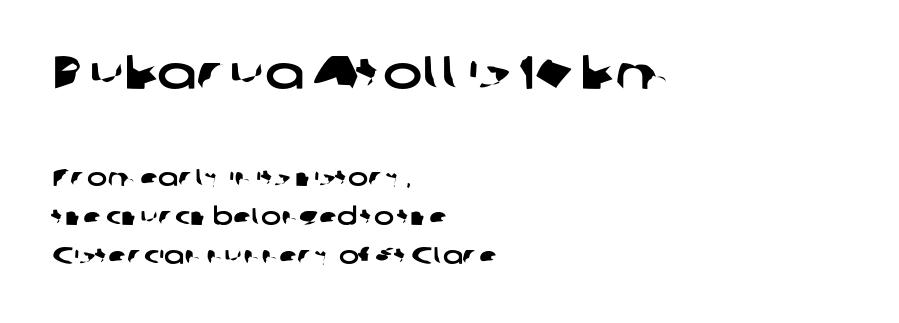
The image shows 47 px wide sans-serif type; set left-aligned, normal line spacing (1.64x), normal letter spacing, not underlined; the first (top) block is 1.96x larger; low stroke contrast and a medium x-height.
